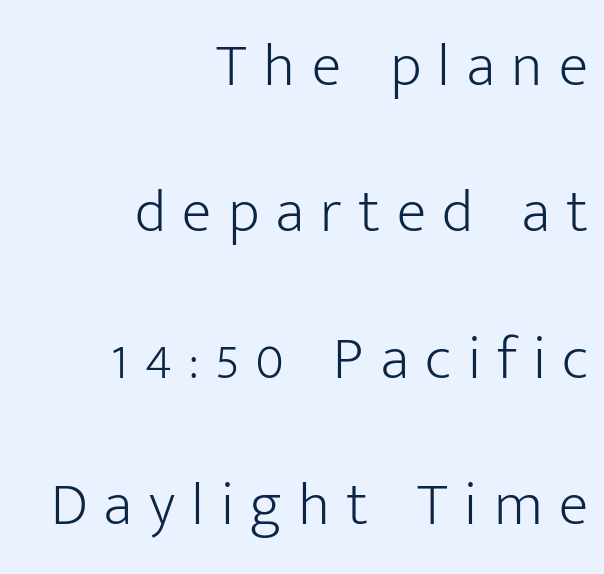
If you drew a line through each stem, it would be perfectly vertical. The rendering uses natural spacing where letterforms have individual widths. The glyphs are unaccompanied by any horizontal stroke below them. No heavy texture on the line: the type isn't bold. Note: no serifs on the glyphs. The typesetter chose a ragged-left arrangement here.
